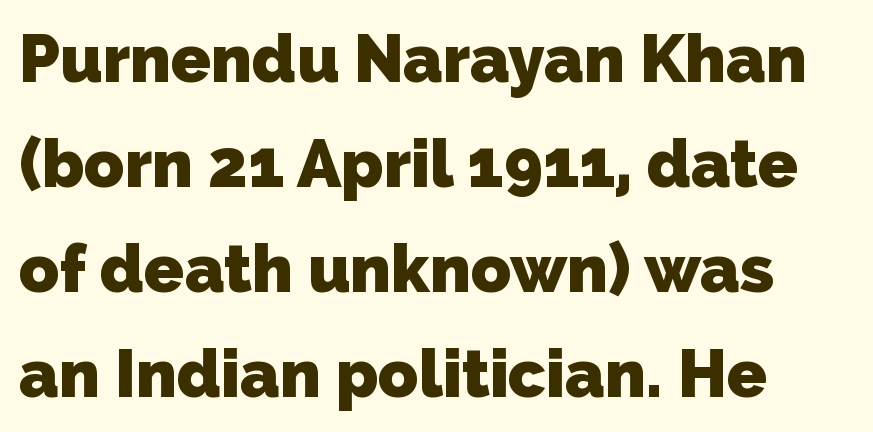
{"serif": "no", "bold": "yes", "weight": "heavy", "width": "normal", "stroke_contrast": "low", "x_height": "medium", "monospaced": "no", "underline": "no", "align": "left", "line_spacing": "normal", "line_spacing_ratio": 1.59, "letter_spacing": "normal", "letter_spacing_em": 0.0, "glyph_px": 66}
